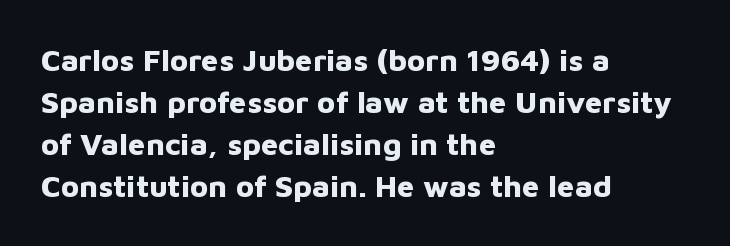
Q: Is the text bold? A: Yes.
Q: Is the text italic (slanted)? A: No, it is upright.
Q: Is the typeface a serif or a sans-serif typeface? A: Sans-serif.
Q: Is the text underlined? A: No.
Q: How is the paragraph aligned? A: Left-aligned.
Q: Is the spacing between letters normal or unusually wide? A: Normal.
Q: Is the spacing between lines tight, normal or loose? A: Normal.
Q: Width (condensed, normal, or wide)? A: Normal.
Q: Stroke contrast? A: Low.
Q: x-height? A: Medium.
Q: Monospaced? A: No.
